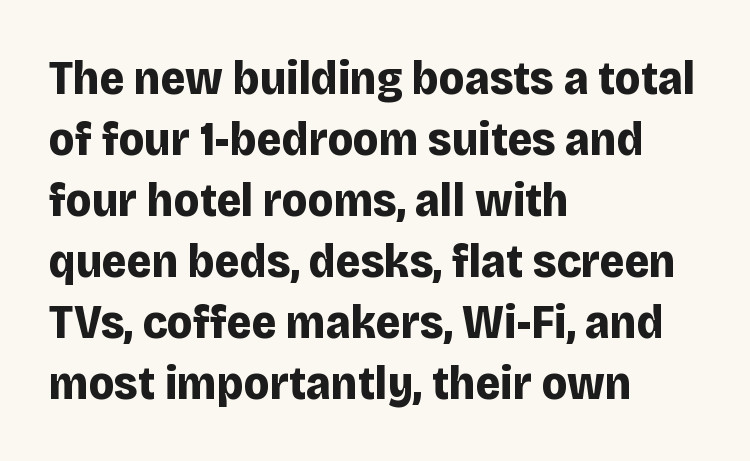
The image shows 48 px bold sans-serif type, upright; set left-aligned, normal line spacing (1.27x), normal letter spacing, not underlined; low stroke contrast and a large x-height.
